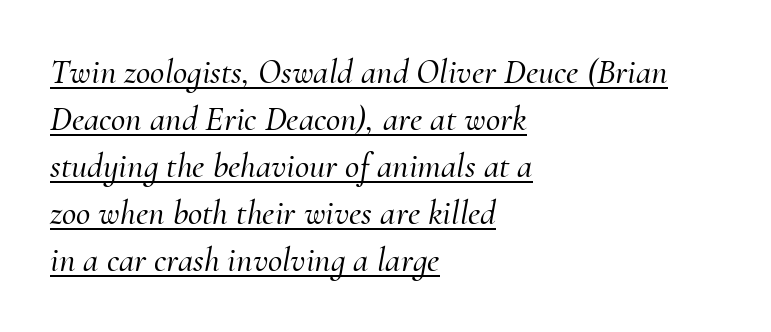
{"serif": "yes", "italic": "yes", "lean": "right", "slant_degrees": 10, "width": "normal", "stroke_contrast": "medium", "x_height": "small", "monospaced": "no", "underline": "yes", "align": "left", "line_spacing": "normal", "line_spacing_ratio": 1.34, "letter_spacing": "normal", "letter_spacing_em": 0.0, "glyph_px": 35}
